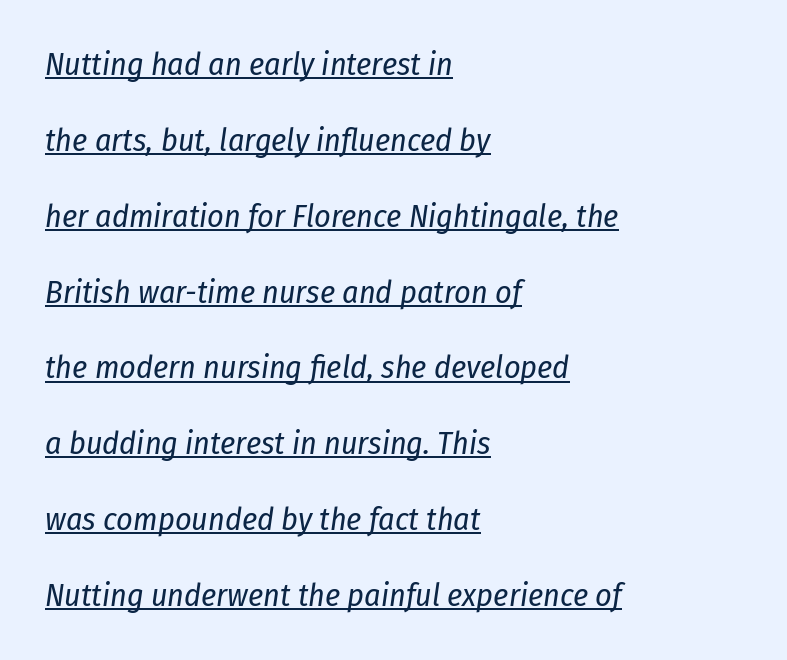
Q: Is the text bold? A: No.
Q: Is the text italic (slanted)? A: Yes, it leans right by about 8 degrees.
Q: Is the text underlined? A: Yes.
Q: How is the paragraph aligned? A: Left-aligned.
Q: Is the spacing between letters normal or unusually wide? A: Normal.
Q: Is the spacing between lines tight, normal or loose? A: Loose.
Q: Width (condensed, normal, or wide)? A: Condensed.
Q: Stroke contrast? A: Low.
Q: x-height? A: Medium.
Q: Monospaced? A: No.
